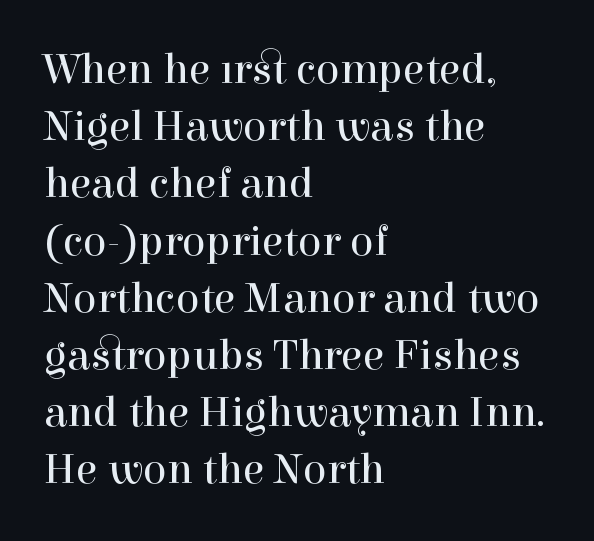
This sample uses a serif face. Check under the words: just untouched page. A typesetter would call this leading conventional body-copy spacing. This sample has the flowing, uneven cadence of proportional lettering.
